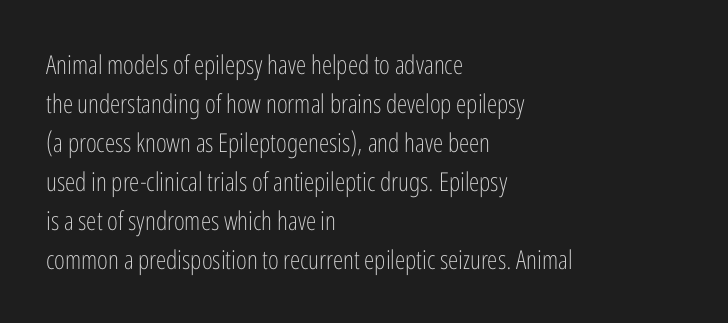
The image shows 26 px text type, upright; set left-aligned, normal line spacing (1.5x), normal letter spacing, not underlined.
